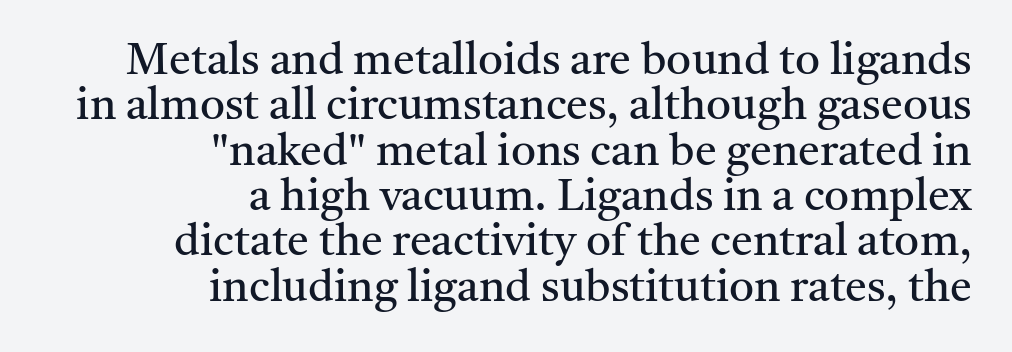
Heft: none added — not bold. Letters rest on an invisible, unmarked baseline. This sample has the flowing, uneven cadence of proportional lettering. Tracking value appears to be zero — textbook default spacing.
